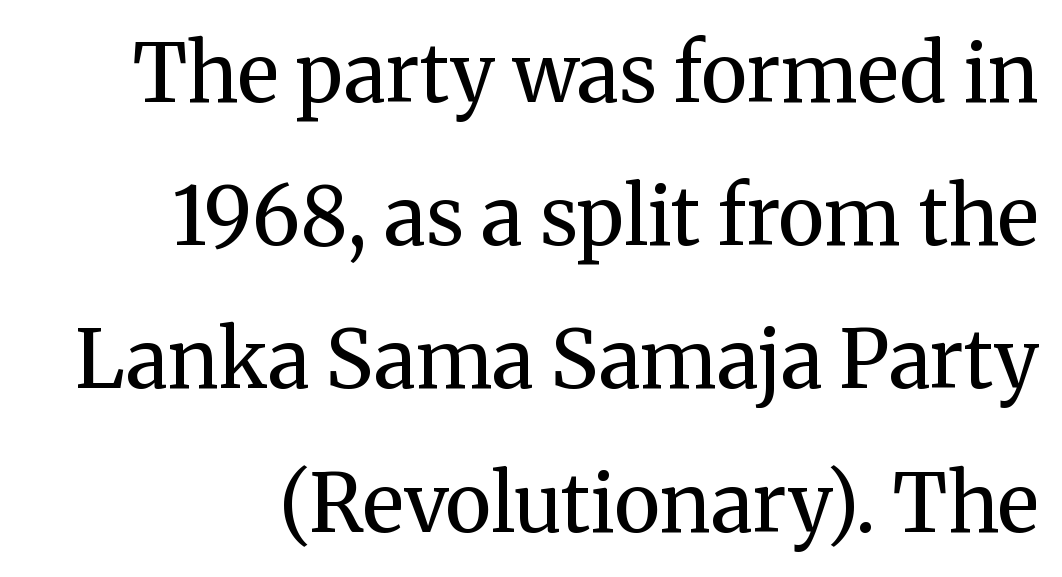
The image shows 80 px regular-weight serif type, upright; set line spacing 1.79x, normal letter spacing, not underlined; medium stroke contrast and a medium x-height.
